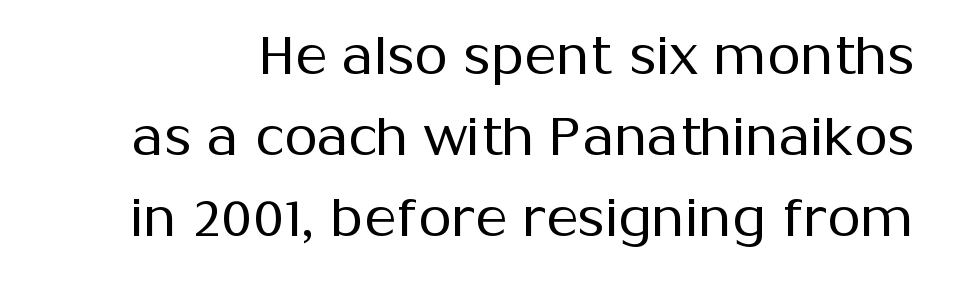
The image shows 54 px regular-weight sans-serif type, upright; set normal line spacing (1.5x), normal letter spacing, not underlined; medium stroke contrast and a medium x-height.
